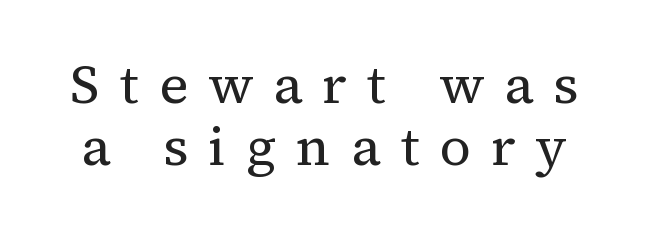
Q: Is the text bold? A: No.
Q: Is the text italic (slanted)? A: No, it is upright.
Q: Is the typeface a serif or a sans-serif typeface? A: Serif.
Q: Is the text underlined? A: No.
Q: Is the spacing between letters normal or unusually wide? A: Unusually wide.
Q: Is the spacing between lines tight, normal or loose? A: Tight.
Q: Width (condensed, normal, or wide)? A: Normal.
Q: Stroke contrast? A: Medium.
Q: x-height? A: Medium.
Q: Monospaced? A: No.
